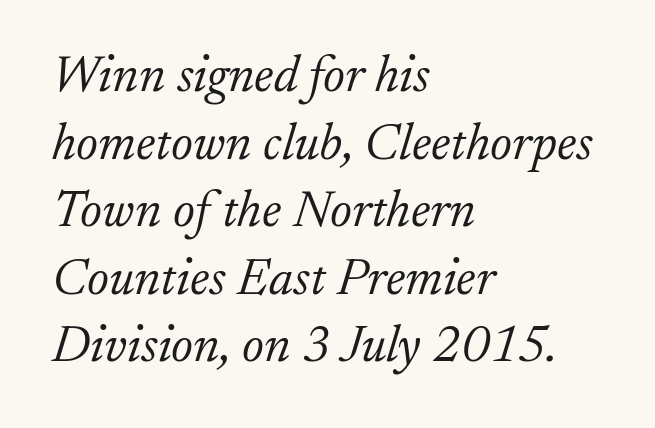
Q: Is the text bold? A: No.
Q: Is the text italic (slanted)? A: Yes, it leans right by about 17 degrees.
Q: Is the typeface a serif or a sans-serif typeface? A: Serif.
Q: Is the text underlined? A: No.
Q: How is the paragraph aligned? A: Left-aligned.
Q: Is the spacing between letters normal or unusually wide? A: Normal.
Q: Is the spacing between lines tight, normal or loose? A: Normal.
Q: Width (condensed, normal, or wide)? A: Normal.
Q: Stroke contrast? A: Low.
Q: x-height? A: Small.
Q: Monospaced? A: No.
